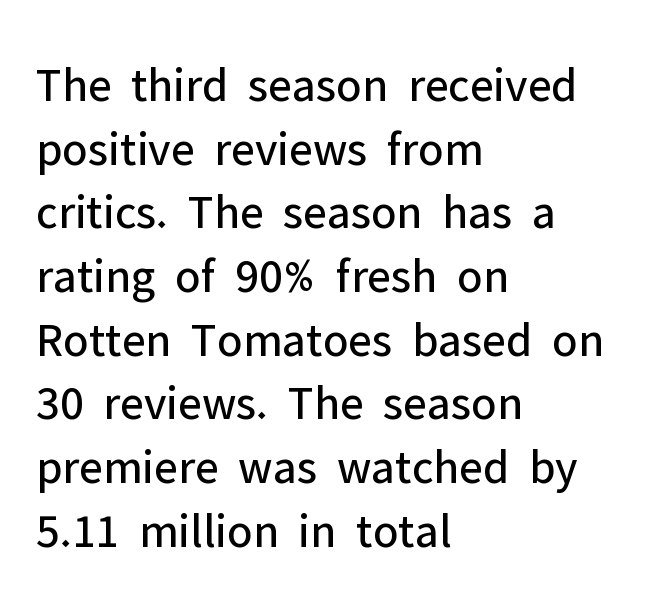
{"serif": "no", "italic": "no", "bold": "no", "weight": "regular", "width": "normal", "stroke_contrast": "low", "x_height": "medium", "monospaced": "no", "underline": "no", "align": "left", "line_spacing": "normal", "line_spacing_ratio": 1.3, "letter_spacing": "normal", "letter_spacing_em": 0.0, "glyph_px": 49}
